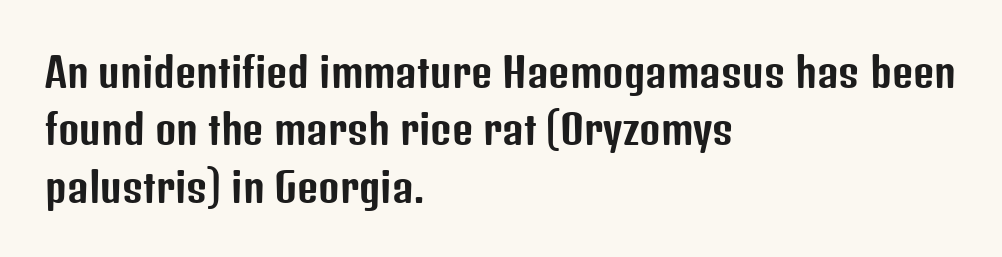
The image shows 41 px condensed sans-serif type, upright; set left-aligned, normal line spacing (1.4x), normal letter spacing, not underlined; low stroke contrast and a medium x-height.
